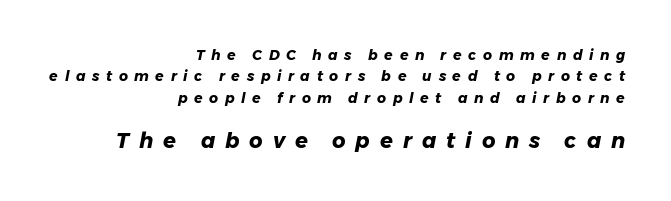
{"italic": "yes", "lean": "right", "slant_degrees": 11, "bold": "yes", "underline": "no", "align": "right", "line_spacing": "normal", "line_spacing_ratio": 1.53, "letter_spacing": "wide", "letter_spacing_em": 0.47, "larger_block": "second", "size_ratio": 1.5, "glyph_px": 21}
